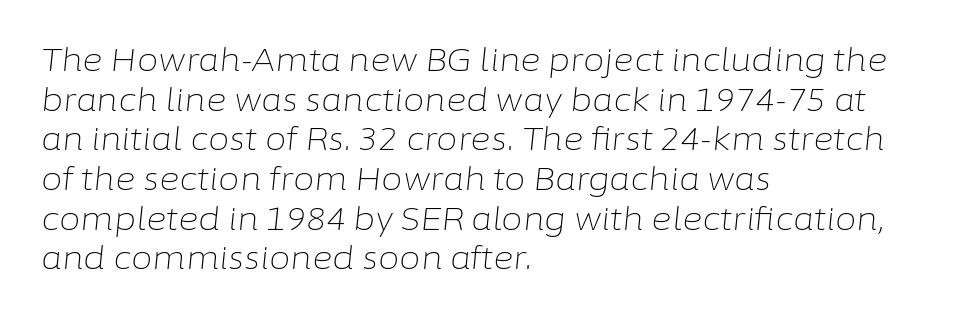
{"italic": "yes", "lean": "right", "slant_degrees": 6, "bold": "no", "weight": "light", "width": "normal", "stroke_contrast": "low", "x_height": "medium", "monospaced": "no", "underline": "no", "align": "left", "line_spacing": "normal", "line_spacing_ratio": 1.28, "letter_spacing": "normal", "letter_spacing_em": 0.0, "glyph_px": 31}
